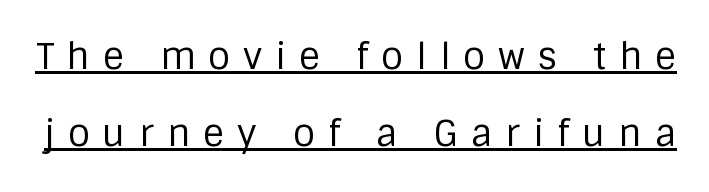
{"serif": "no", "italic": "no", "bold": "no", "weight": "regular", "width": "normal", "stroke_contrast": "low", "x_height": "large", "monospaced": "no", "underline": "yes", "line_spacing": "loose", "line_spacing_ratio": 2.14, "letter_spacing": "wide", "letter_spacing_em": 0.36, "glyph_px": 36}
